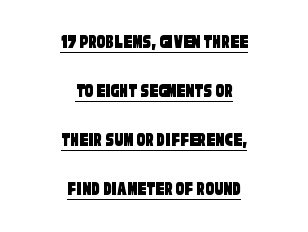
{"underline": "yes", "align": "center", "line_spacing": "loose", "line_spacing_ratio": 2.34, "letter_spacing": "normal", "letter_spacing_em": 0.0, "glyph_px": 21}
